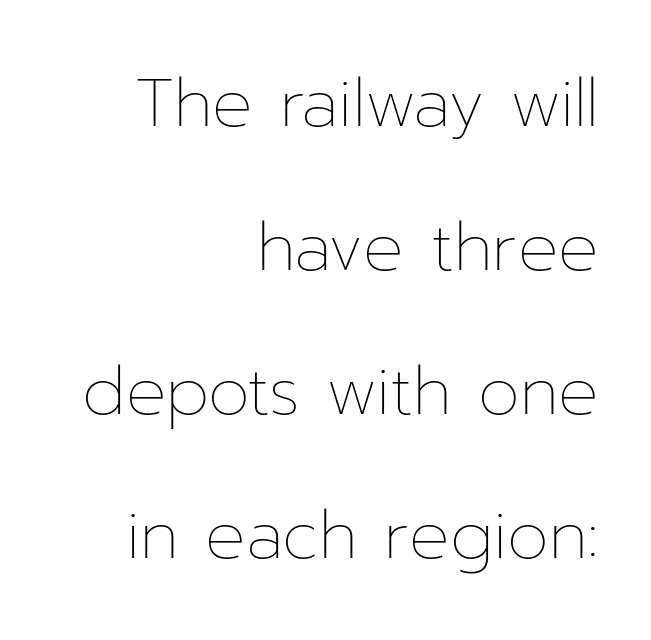
The strokes are not fattened; the text isn't bold. This sample is right-justified, so line beginnings fall wherever the words allow. Looks like regular typesetting: each glyph gets only the width it needs. Does extra space separate the letters? No, they use regular spacing. This rendering features lettering with no underline.
